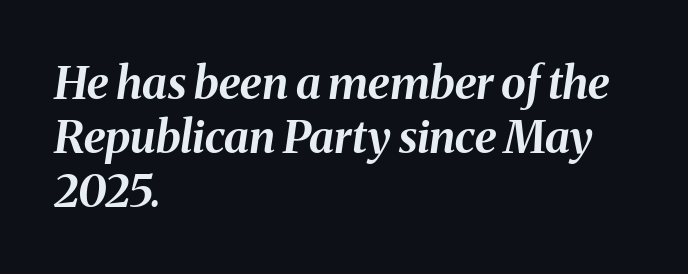
Q: Is the text bold? A: Yes.
Q: Is the text italic (slanted)? A: Yes, it leans right by about 8 degrees.
Q: Is the text underlined? A: No.
Q: How is the paragraph aligned? A: Left-aligned.
Q: Is the spacing between letters normal or unusually wide? A: Normal.
Q: Width (condensed, normal, or wide)? A: Normal.
Q: Stroke contrast? A: Medium.
Q: x-height? A: Medium.
Q: Monospaced? A: No.
